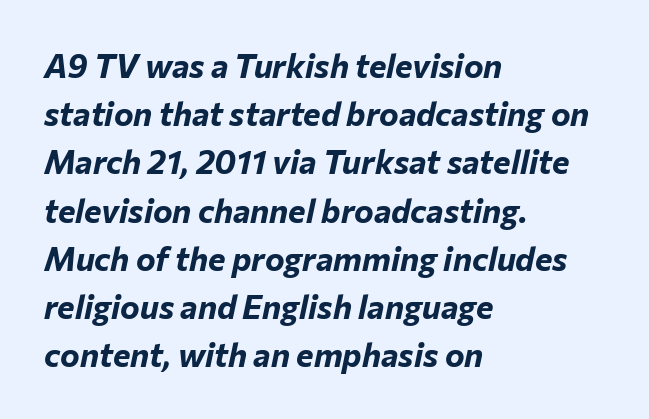
Q: Is the text bold? A: Yes.
Q: Is the text italic (slanted)? A: Yes, it leans right by about 12 degrees.
Q: Is the text underlined? A: No.
Q: How is the paragraph aligned? A: Left-aligned.
Q: Is the spacing between letters normal or unusually wide? A: Normal.
Q: Is the spacing between lines tight, normal or loose? A: Normal.
Q: Width (condensed, normal, or wide)? A: Normal.
Q: Stroke contrast? A: Low.
Q: x-height? A: Medium.
Q: Monospaced? A: No.
